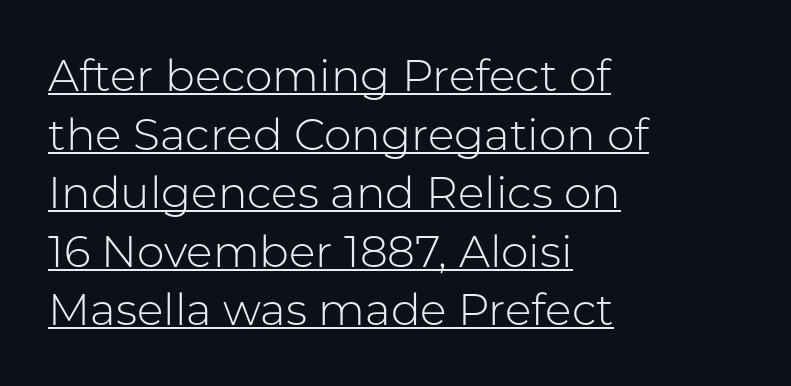
The image shows 44 px light sans-serif type, upright; set left-aligned, normal line spacing (1.33x), normal letter spacing, underlined; low stroke contrast and a medium x-height.
